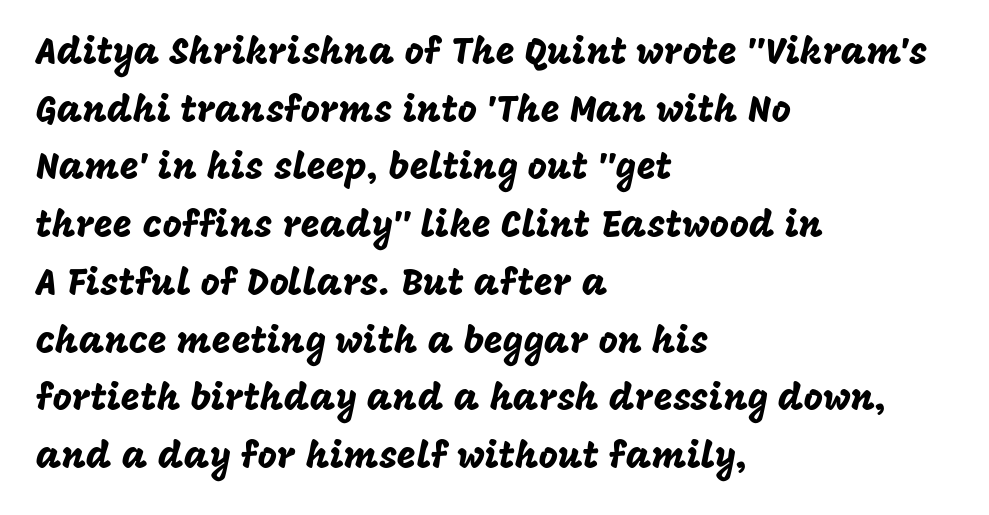
What's the leading like? Ordinary, nothing unusual. Nothing unusual about the tracking: characters are spaced as the font intends. The passage shown is typed in a proportional face where columns would drift. The face used here is a sans, in the tradition of grotesques and geometrics. The paragraph has a hard left edge and a soft right edge.
